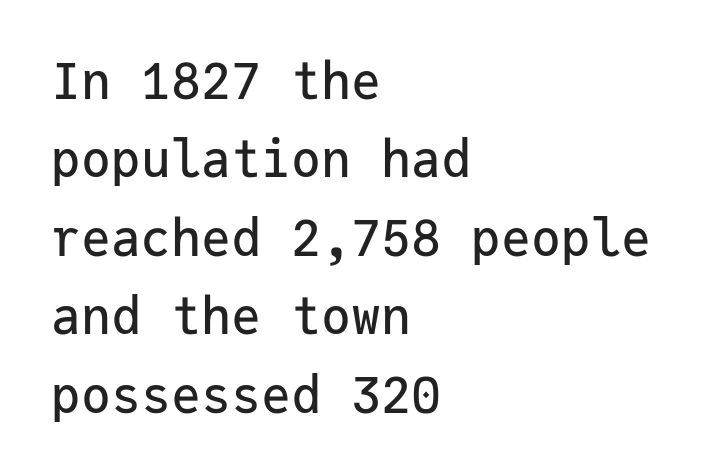
The image shows 50 px sans-serif type, upright, monospaced; set left-aligned, normal line spacing (1.57x), normal letter spacing, not underlined; low stroke contrast and a medium x-height.
